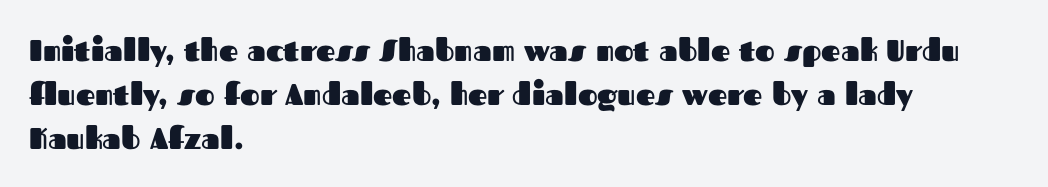
{"serif": "no", "italic": "no", "bold": "yes", "weight": "heavy", "width": "normal", "stroke_contrast": "medium", "x_height": "medium", "monospaced": "no", "underline": "no", "align": "left", "line_spacing": "normal", "line_spacing_ratio": 1.46, "letter_spacing": "normal", "letter_spacing_em": 0.0, "glyph_px": 30}
